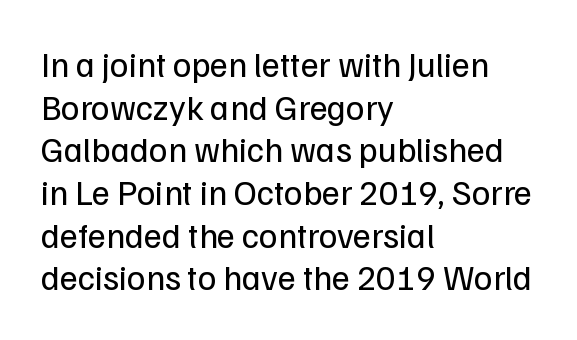
A classic flush-left, rag-right setting is used for this passage. Students, note that the glyphs here touch the page at normal intervals. The rendering uses natural spacing where letterforms have individual widths. Check under the words: just untouched page.
